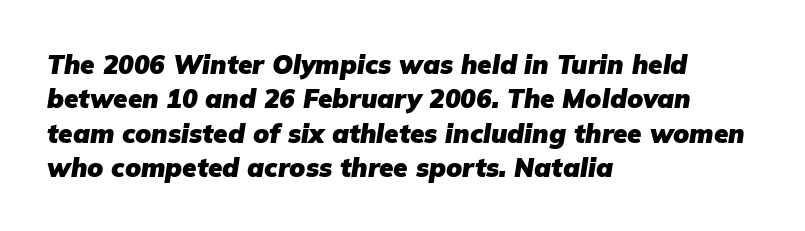
The image shows 26 px bold type, italic (leaning right); set left-aligned, normal line spacing (1.32x), normal letter spacing, not underlined.
